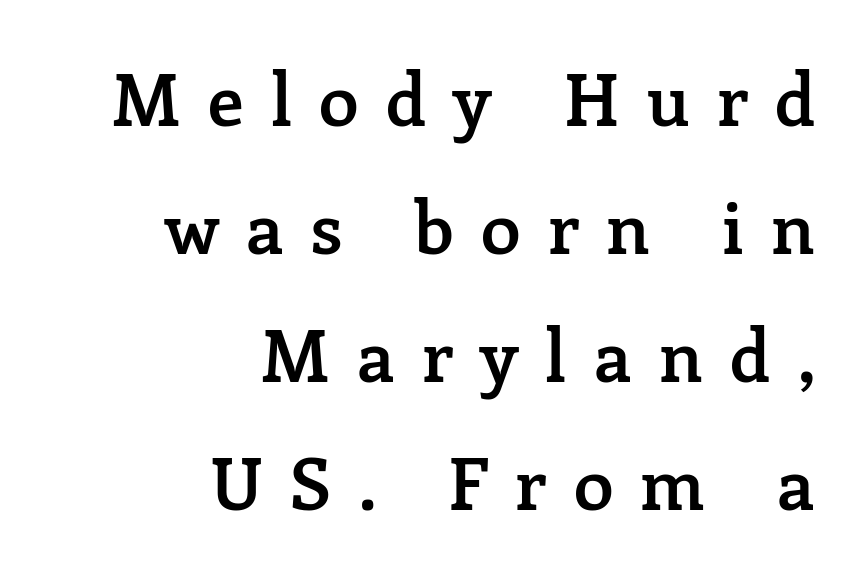
The image shows 72 px semibold serif type, upright; set right-aligned, line spacing 1.78x, unusually wide letter spacing (+0.38 em), not underlined; low stroke contrast and a medium x-height.
